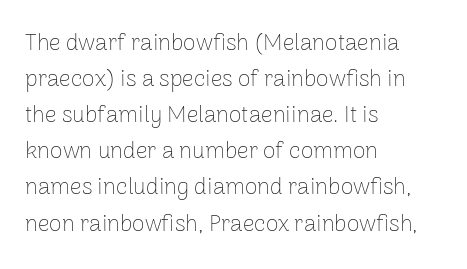
The image shows 23 px text type, upright; set left-aligned, normal line spacing (1.57x), normal letter spacing, not underlined.
